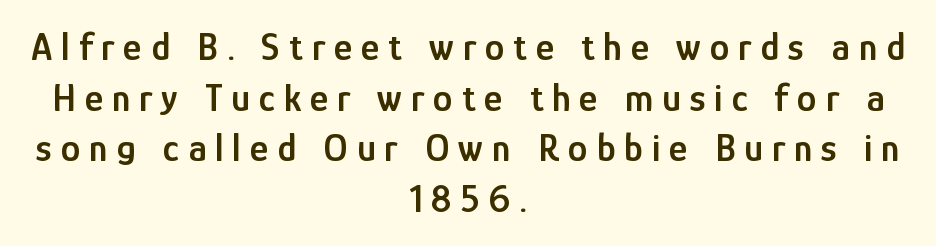
{"serif": "no", "italic": "no", "bold": "semi", "weight": "semibold", "width": "condensed", "stroke_contrast": "low", "x_height": "medium", "monospaced": "no", "underline": "no", "align": "center", "line_spacing": "normal", "line_spacing_ratio": 1.3, "letter_spacing": "wide", "letter_spacing_em": 0.23, "glyph_px": 39}
